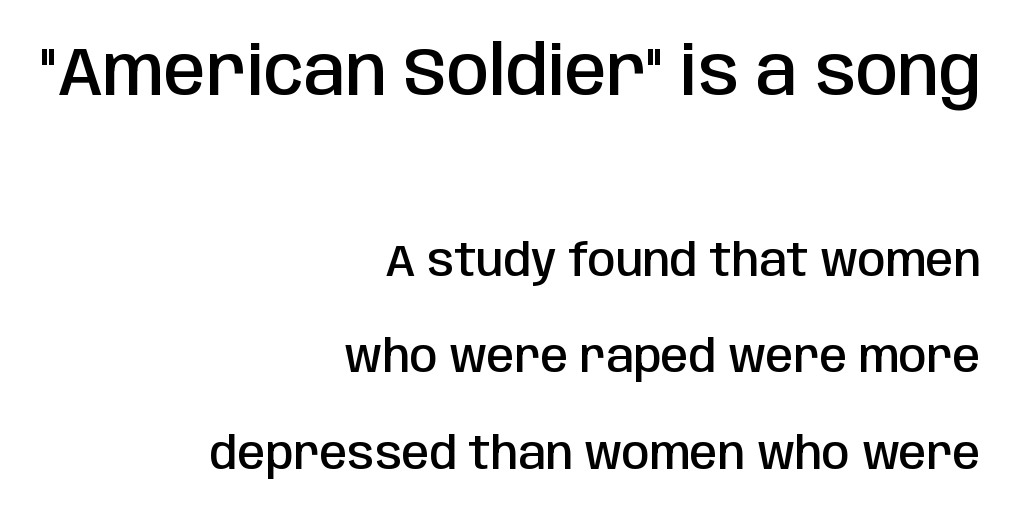
Q: Is the text bold? A: Semi-bold.
Q: Is the text italic (slanted)? A: No, it is upright.
Q: Is the typeface a serif or a sans-serif typeface? A: Sans-serif.
Q: Is the text underlined? A: No.
Q: How is the paragraph aligned? A: Right-aligned.
Q: Is the spacing between letters normal or unusually wide? A: Normal.
Q: Is the spacing between lines tight, normal or loose? A: Loose.
Q: Which block of text is set in a larger size, the first (top) or the second (bottom)? A: The first (top) one.
Q: Width (condensed, normal, or wide)? A: Condensed.
Q: Stroke contrast? A: Low.
Q: x-height? A: Large.
Q: Monospaced? A: No.
